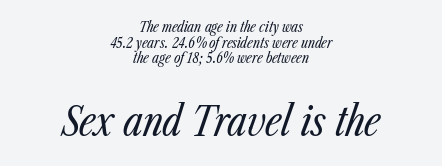
Q: Is the text bold? A: No.
Q: Is the text italic (slanted)? A: Yes, it leans right by about 23 degrees.
Q: Is the text underlined? A: No.
Q: How is the paragraph aligned? A: Centered.
Q: Is the spacing between letters normal or unusually wide? A: Normal.
Q: Is the spacing between lines tight, normal or loose? A: Tight.
Q: Which block of text is set in a larger size, the first (top) or the second (bottom)? A: The second (bottom) one.
Q: Width (condensed, normal, or wide)? A: Condensed.
Q: Stroke contrast? A: Low.
Q: x-height? A: Medium.
Q: Monospaced? A: No.
